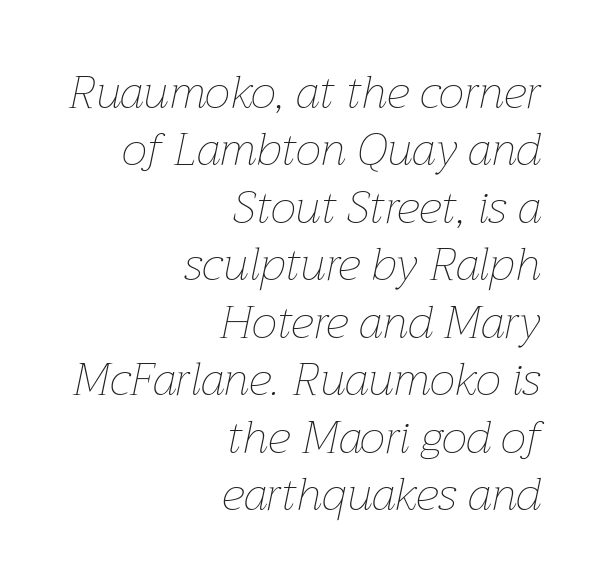
Q: Is the text bold? A: No.
Q: Is the text italic (slanted)? A: Yes, it leans right by about 12 degrees.
Q: Is the text underlined? A: No.
Q: How is the paragraph aligned? A: Right-aligned.
Q: Is the spacing between letters normal or unusually wide? A: Normal.
Q: Is the spacing between lines tight, normal or loose? A: Normal.
Q: Width (condensed, normal, or wide)? A: Normal.
Q: Stroke contrast? A: Low.
Q: x-height? A: Medium.
Q: Monospaced? A: No.
